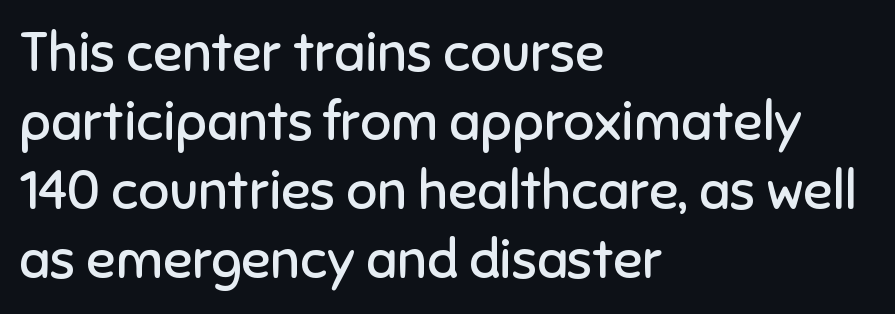
{"serif": "no", "italic": "no", "bold": "no", "weight": "regular", "width": "normal", "stroke_contrast": "low", "x_height": "medium", "monospaced": "no", "underline": "no", "align": "left", "line_spacing": "normal", "line_spacing_ratio": 1.28, "letter_spacing": "normal", "letter_spacing_em": 0.0, "glyph_px": 54}
